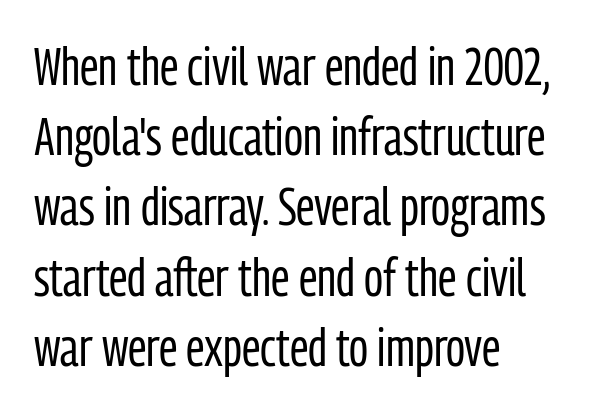
Italic? Not at all — the glyphs are vertical. Honestly, the letter spacing is just normal — you wouldn't notice it. Font category for this specimen: sans-serif. You could not count columns in this text — the font is proportionally spaced.
